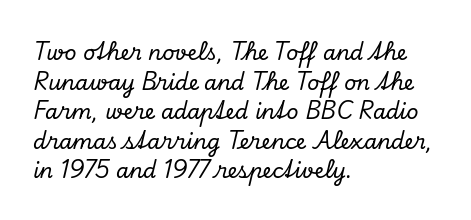
Leading: standard. The horizontal fit of the characters is conventional and even. Quick note: underline off. Yep, that's italic — everything's leaning.
